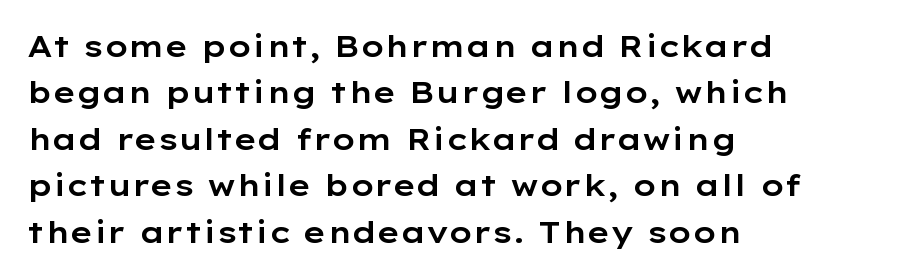
{"serif": "no", "italic": "no", "width": "wide", "stroke_contrast": "low", "x_height": "medium", "monospaced": "no", "underline": "no", "align": "left", "line_spacing": "normal", "line_spacing_ratio": 1.55, "letter_spacing": "normal", "letter_spacing_em": 0.0, "glyph_px": 30}
